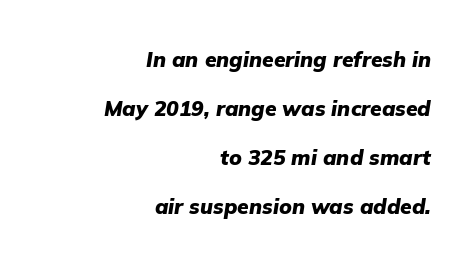
Nobody touched the tracking dial on this one. The typography opts for an oblique posture over an upright one. The foot of each line stays bare and open. Compared with typical paragraphs, the rows here are farther apart. Strokes here are thick enough to call this a true bold.
